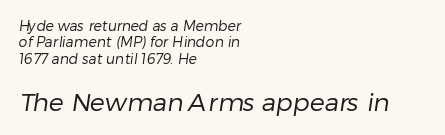
{"bold": "no", "underline": "no", "align": "left", "line_spacing_ratio": 1.17, "letter_spacing": "normal", "letter_spacing_em": 0.0, "larger_block": "second", "size_ratio": 1.79, "glyph_px": 25}
